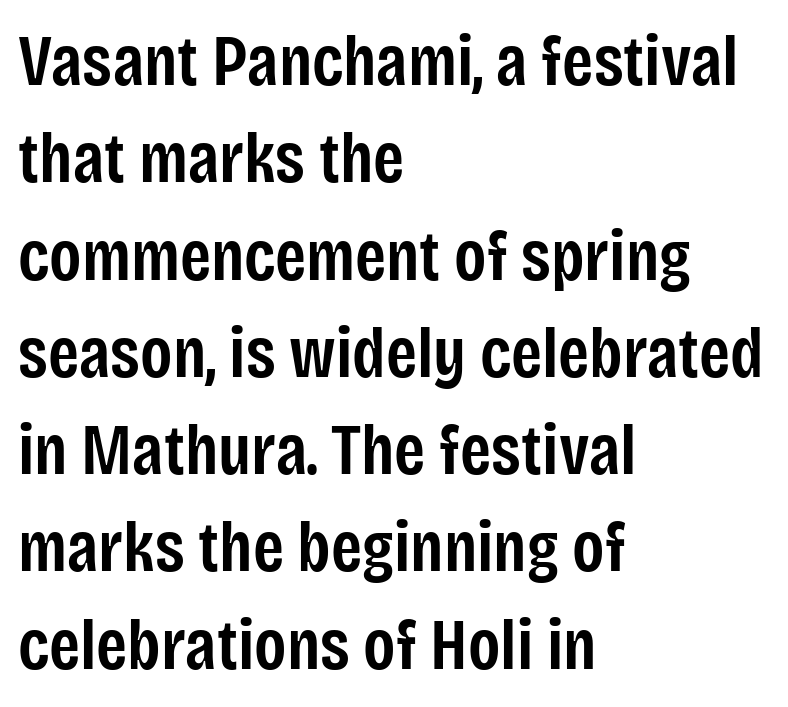
Q: Is the text bold? A: Semi-bold.
Q: Is the text italic (slanted)? A: No, it is upright.
Q: Is the typeface a serif or a sans-serif typeface? A: Sans-serif.
Q: Is the text underlined? A: No.
Q: How is the paragraph aligned? A: Left-aligned.
Q: Is the spacing between letters normal or unusually wide? A: Normal.
Q: Is the spacing between lines tight, normal or loose? A: Normal.
Q: Width (condensed, normal, or wide)? A: Condensed.
Q: Stroke contrast? A: Low.
Q: x-height? A: Large.
Q: Monospaced? A: No.
